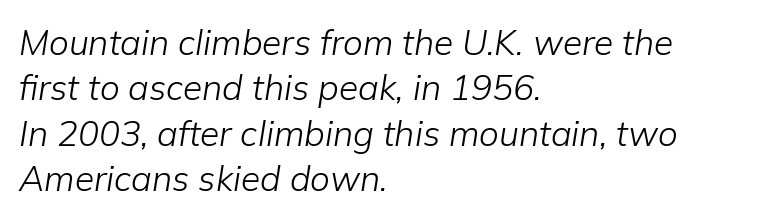
{"italic": "yes", "lean": "right", "slant_degrees": 9, "bold": "no", "weight": "light", "width": "normal", "stroke_contrast": "low", "x_height": "medium", "monospaced": "no", "underline": "no", "align": "left", "line_spacing": "normal", "line_spacing_ratio": 1.3, "letter_spacing": "normal", "letter_spacing_em": 0.0, "glyph_px": 35}
